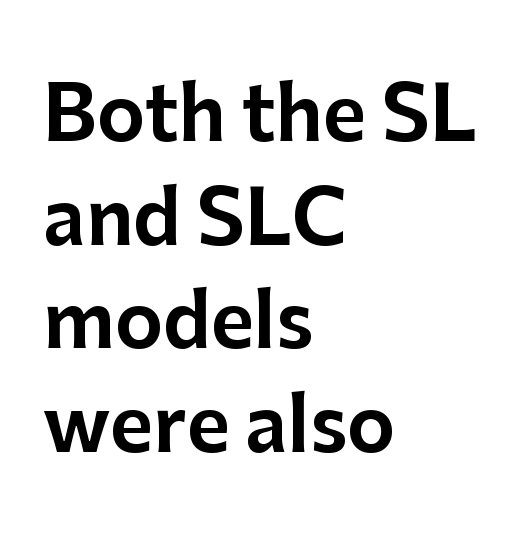
The image shows 74 px sans-serif type, upright; set left-aligned, normal line spacing (1.4x), normal letter spacing, not underlined; low stroke contrast and a medium x-height.
